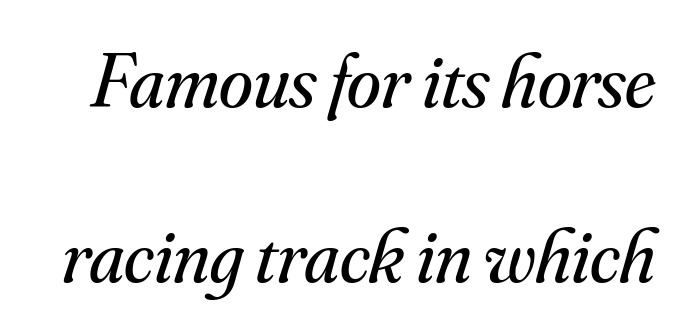
{"serif": "yes", "italic": "yes", "lean": "right", "slant_degrees": 16, "bold": "no", "weight": "regular", "width": "normal", "stroke_contrast": "medium", "x_height": "small", "monospaced": "no", "underline": "no", "line_spacing": "loose", "line_spacing_ratio": 2.27, "letter_spacing": "normal", "letter_spacing_em": 0.0, "glyph_px": 77}
